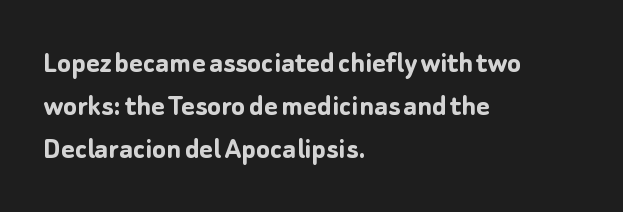
Q: Is the text bold? A: Yes.
Q: Is the text italic (slanted)? A: No, it is upright.
Q: Is the typeface a serif or a sans-serif typeface? A: Sans-serif.
Q: Is the text underlined? A: No.
Q: How is the paragraph aligned? A: Left-aligned.
Q: Is the spacing between letters normal or unusually wide? A: Normal.
Q: Is the spacing between lines tight, normal or loose? A: Normal.
Q: Width (condensed, normal, or wide)? A: Normal.
Q: Stroke contrast? A: Low.
Q: x-height? A: Medium.
Q: Monospaced? A: No.
